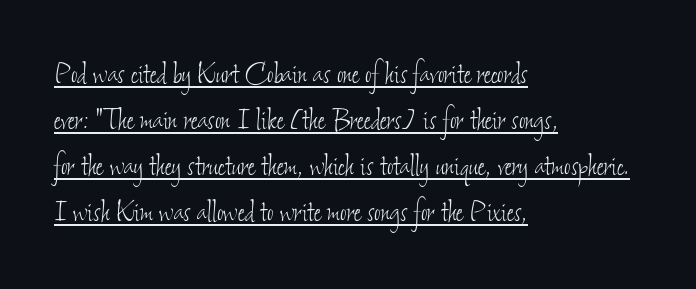
The image shows 35 px thin, condensed type; set left-aligned, normal line spacing (1.31x), normal letter spacing, underlined; low stroke contrast and a small x-height.
